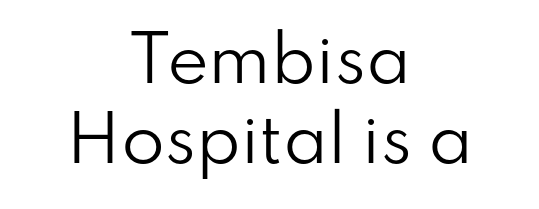
Q: Is the text bold? A: No.
Q: Is the text italic (slanted)? A: No, it is upright.
Q: Is the typeface a serif or a sans-serif typeface? A: Sans-serif.
Q: Is the text underlined? A: No.
Q: How is the paragraph aligned? A: Centered.
Q: Is the spacing between letters normal or unusually wide? A: Normal.
Q: Is the spacing between lines tight, normal or loose? A: Normal.
Q: Width (condensed, normal, or wide)? A: Normal.
Q: Stroke contrast? A: Low.
Q: x-height? A: Small.
Q: Monospaced? A: No.
